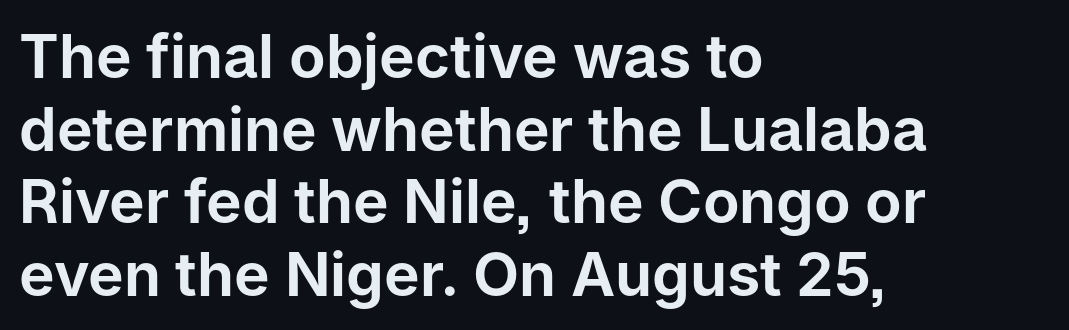
The image shows 60 px sans-serif type, upright; set left-aligned, line spacing 1.21x, normal letter spacing, not underlined; low stroke contrast and a medium x-height.
